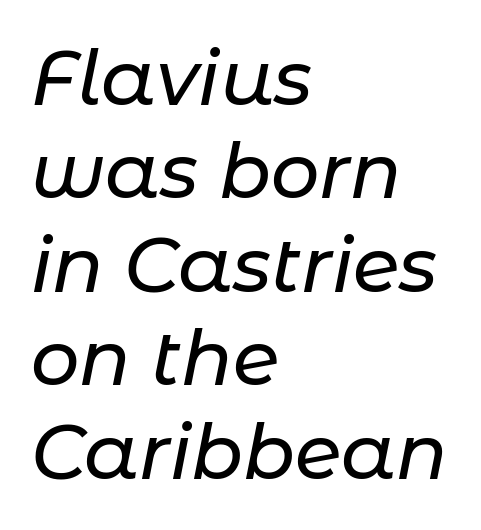
The typesetter chose a ragged-right arrangement here. Think of a printed novel: that variable character pitch is what you see here. Any mark beneath the type? The region is blank. Is the letter spacing exaggerated? No — it looks like the ordinary default.
